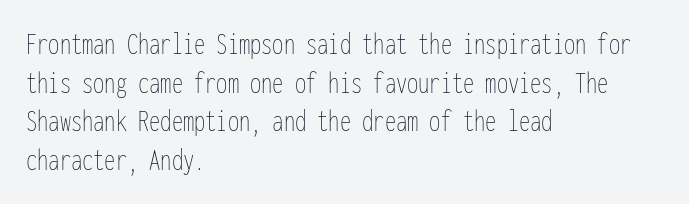
The image shows 32 px thin, condensed type, upright, monospaced; set left-aligned, line spacing 1.21x, normal letter spacing, not underlined; low stroke contrast and a medium x-height.
